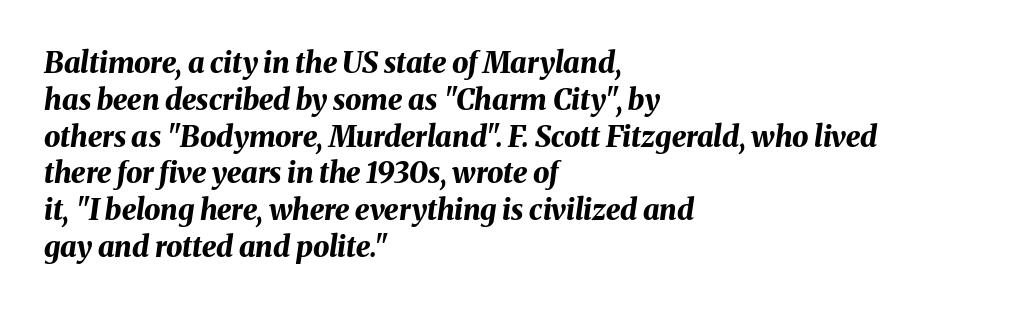
Rule under the text: the space is simply empty. Emphasis by weight is at full strength: bold. Typeset ragged right — the left edge is the straight one. The passage shown has conventional tracking throughout. A typesetter would call this proportional, since set widths differ per character. The face used here has a pronounced slope to its letters.
